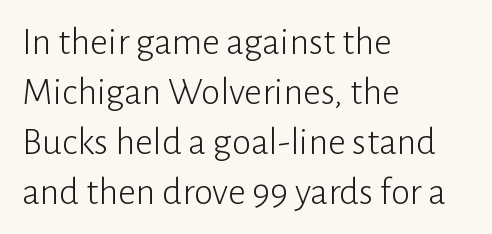
Q: Is the text bold? A: No.
Q: Is the text italic (slanted)? A: No, it is upright.
Q: Is the typeface a serif or a sans-serif typeface? A: Sans-serif.
Q: Is the text underlined? A: No.
Q: How is the paragraph aligned? A: Left-aligned.
Q: Is the spacing between letters normal or unusually wide? A: Normal.
Q: Is the spacing between lines tight, normal or loose? A: Normal.
Q: Width (condensed, normal, or wide)? A: Normal.
Q: Stroke contrast? A: Low.
Q: x-height? A: Medium.
Q: Monospaced? A: No.
